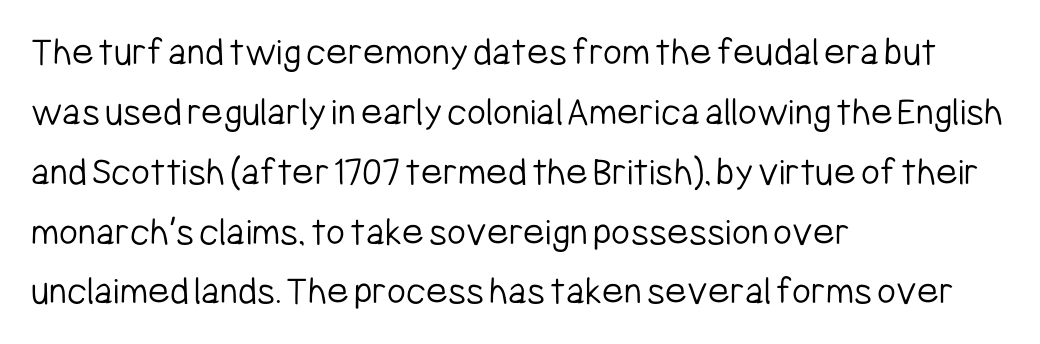
Q: Is the text bold? A: No.
Q: Is the text italic (slanted)? A: No, it is upright.
Q: Is the typeface a serif or a sans-serif typeface? A: Sans-serif.
Q: Is the text underlined? A: No.
Q: How is the paragraph aligned? A: Left-aligned.
Q: Is the spacing between letters normal or unusually wide? A: Normal.
Q: Is the spacing between lines tight, normal or loose? A: Normal.
Q: Width (condensed, normal, or wide)? A: Condensed.
Q: Stroke contrast? A: Low.
Q: x-height? A: Medium.
Q: Monospaced? A: No.
